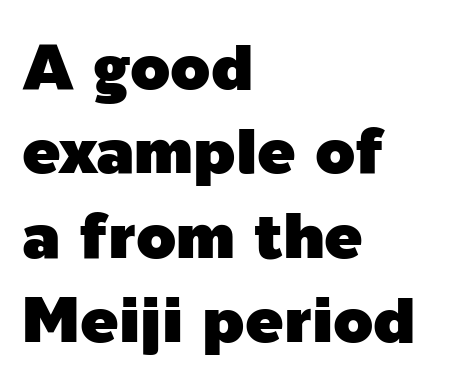
Q: Is the text italic (slanted)? A: No, it is upright.
Q: Is the typeface a serif or a sans-serif typeface? A: Sans-serif.
Q: Is the text underlined? A: No.
Q: How is the paragraph aligned? A: Left-aligned.
Q: Is the spacing between letters normal or unusually wide? A: Normal.
Q: Is the spacing between lines tight, normal or loose? A: Normal.
Q: Width (condensed, normal, or wide)? A: Normal.
Q: x-height? A: Medium.
Q: Monospaced? A: No.
